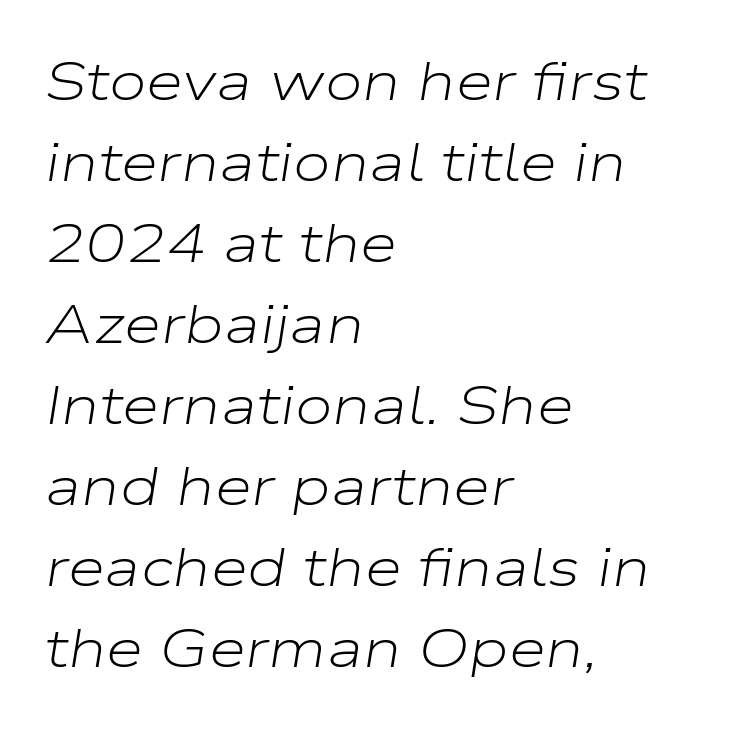
Q: Is the text bold? A: No.
Q: Is the text italic (slanted)? A: Yes, it leans right by about 9 degrees.
Q: Is the text underlined? A: No.
Q: How is the paragraph aligned? A: Left-aligned.
Q: Is the spacing between letters normal or unusually wide? A: Normal.
Q: Is the spacing between lines tight, normal or loose? A: Normal.
Q: Width (condensed, normal, or wide)? A: Wide.
Q: Stroke contrast? A: Low.
Q: x-height? A: Medium.
Q: Monospaced? A: No.
